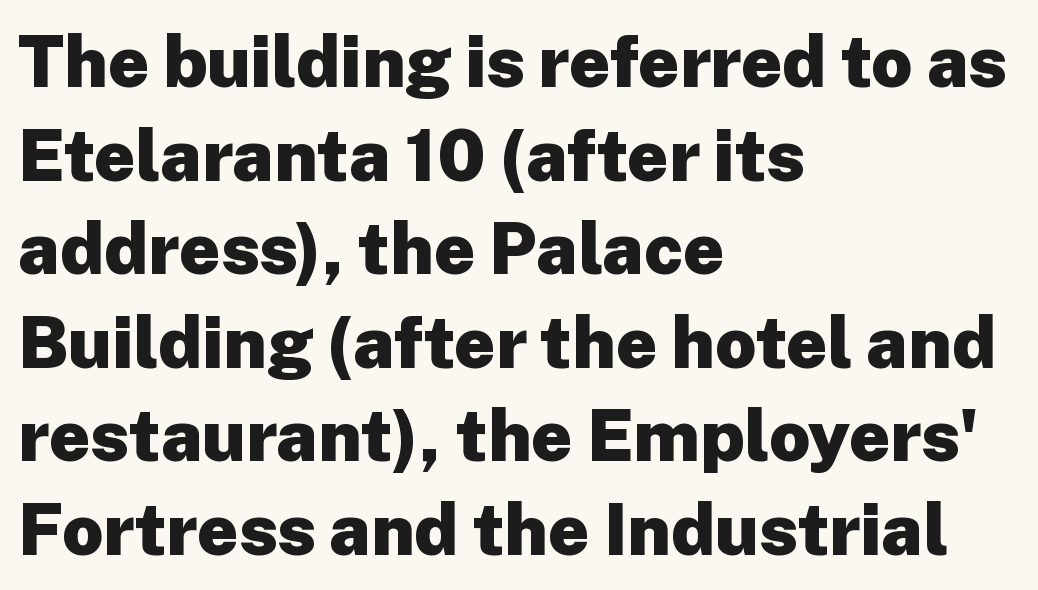
Each letter keeps its own natural width here, so spacing adapts to shape. This is the regular roman posture of the typeface. Does the leading feel generous? No, just average. Caption: bold face, heavy strokes. All the whitespace from short lines collects on the right. Each row of text sits above clean, open space.
